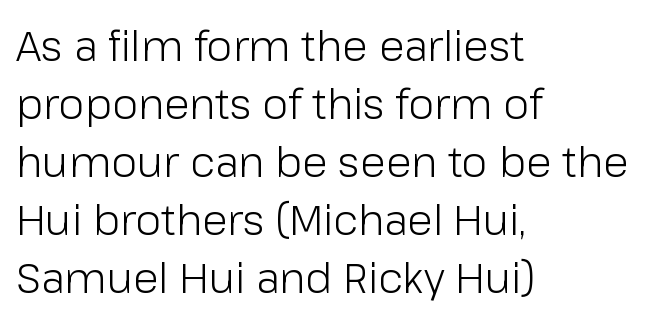
Q: Is the text bold? A: No.
Q: Is the text italic (slanted)? A: No, it is upright.
Q: Is the typeface a serif or a sans-serif typeface? A: Sans-serif.
Q: Is the text underlined? A: No.
Q: How is the paragraph aligned? A: Left-aligned.
Q: Is the spacing between letters normal or unusually wide? A: Normal.
Q: Is the spacing between lines tight, normal or loose? A: Normal.
Q: Width (condensed, normal, or wide)? A: Normal.
Q: Stroke contrast? A: Low.
Q: x-height? A: Medium.
Q: Monospaced? A: No.
